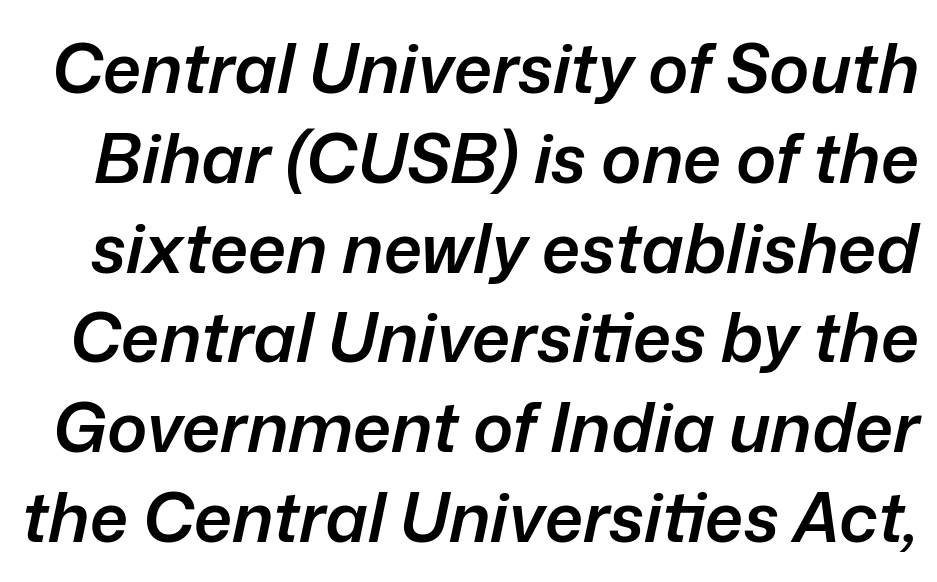
Q: Is the text bold? A: Semi-bold.
Q: Is the text italic (slanted)? A: Yes, it leans right by about 12 degrees.
Q: Is the text underlined? A: No.
Q: Is the spacing between letters normal or unusually wide? A: Normal.
Q: Is the spacing between lines tight, normal or loose? A: Normal.
Q: Width (condensed, normal, or wide)? A: Normal.
Q: Stroke contrast? A: Low.
Q: x-height? A: Medium.
Q: Monospaced? A: No.
